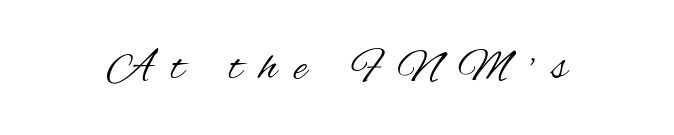
Q: Is the text bold? A: No.
Q: Is the text italic (slanted)? A: Yes.
Q: Is the typeface a serif or a sans-serif typeface? A: Sans-serif.
Q: Is the text underlined? A: No.
Q: Is the spacing between letters normal or unusually wide? A: Unusually wide.
Q: Width (condensed, normal, or wide)? A: Condensed.
Q: Stroke contrast? A: Medium.
Q: x-height? A: Small.
Q: Monospaced? A: No.
